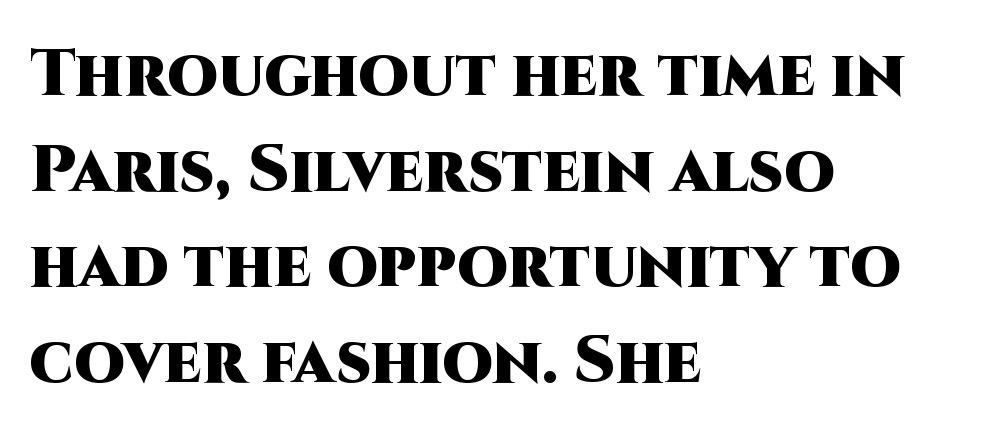
Q: Is the text bold? A: Yes.
Q: Is the text italic (slanted)? A: No, it is upright.
Q: Is the typeface a serif or a sans-serif typeface? A: Sans-serif.
Q: Is the text underlined? A: No.
Q: How is the paragraph aligned? A: Left-aligned.
Q: Is the spacing between letters normal or unusually wide? A: Normal.
Q: Is the spacing between lines tight, normal or loose? A: Normal.
Q: Width (condensed, normal, or wide)? A: Normal.
Q: Stroke contrast? A: High.
Q: x-height? A: Large.
Q: Monospaced? A: No.
